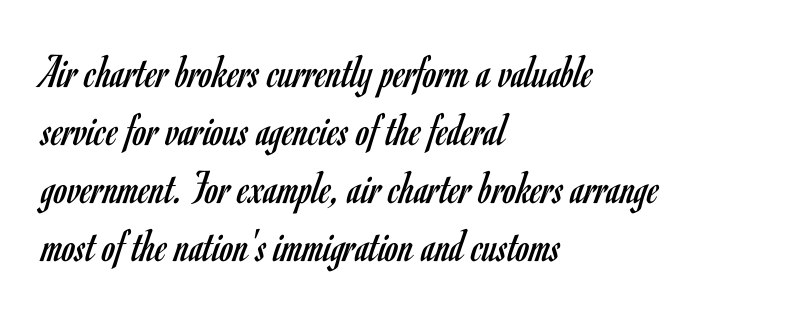
{"serif": "no", "bold": "no", "weight": "regular", "width": "condensed", "stroke_contrast": "low", "x_height": "small", "monospaced": "no", "underline": "no", "align": "left", "line_spacing_ratio": 1.21, "letter_spacing": "normal", "letter_spacing_em": 0.0, "glyph_px": 48}
